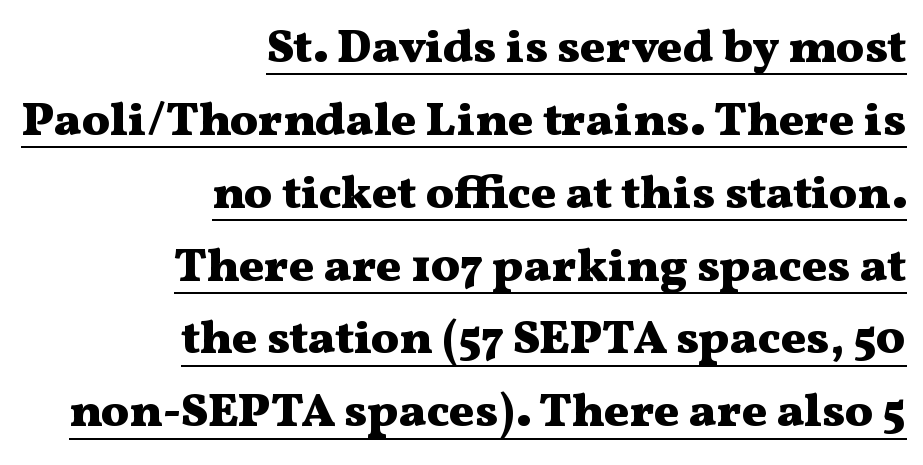
No italicization has been applied; the sample stays upright. Caption: lettering with a line underneath. Horizontal alignment here is rightward, an uncommon choice for prose. The face used here is rendered with its standard letterfit. The passage shown is typed in a proportional face where columns would drift. The line-height multiplier appears to be the usual default.
